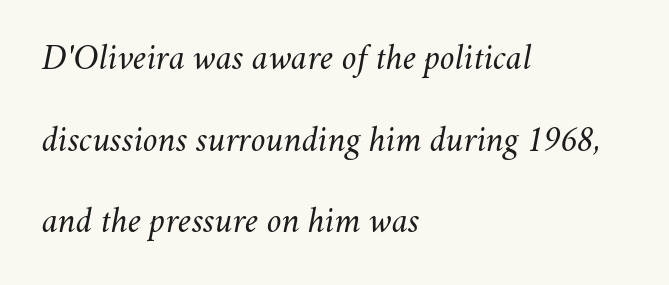
Q: Is the text bold? A: No.
Q: Is the text italic (slanted)? A: Yes, it leans right by about 11 degrees.
Q: Is the text underlined? A: No.
Q: How is the paragraph aligned? A: Left-aligned.
Q: Is the spacing between letters normal or unusually wide? A: Normal.
Q: Is the spacing between lines tight, normal or loose? A: Loose.
Q: Width (condensed, normal, or wide)? A: Normal.
Q: Stroke contrast? A: Medium.
Q: x-height? A: Small.
Q: Monospaced? A: No.
